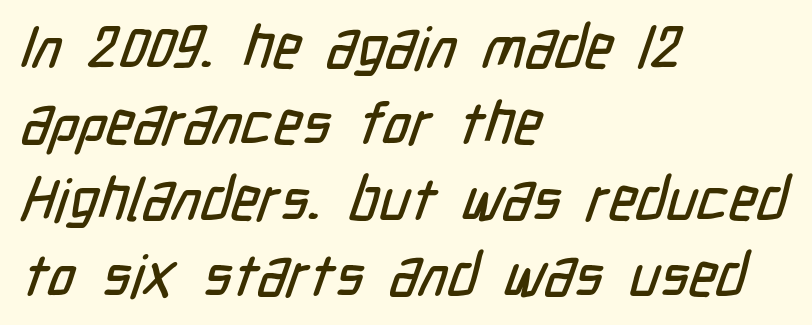
This sample uses plain, unmodified letter spacing. Rows of type keep a routine distance in the vertical direction. The lines are quadded left. The space directly below the letters is spotless.
